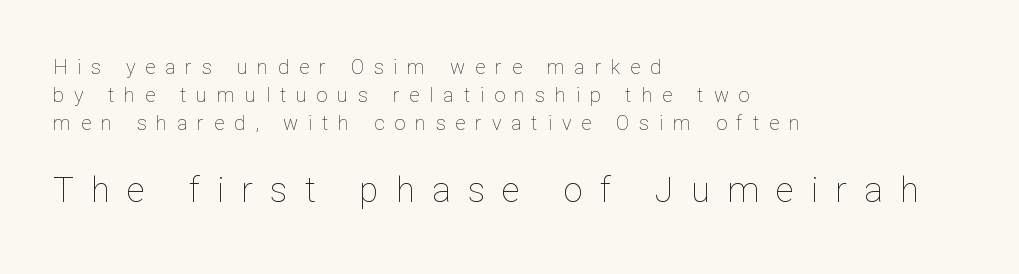
{"italic": "no", "bold": "no", "weight": "thin", "width": "normal", "stroke_contrast": "low", "x_height": "medium", "monospaced": "no", "underline": "no", "align": "left", "line_spacing": "normal", "line_spacing_ratio": 1.41, "letter_spacing": "wide", "letter_spacing_em": 0.49, "larger_block": "second", "size_ratio": 1.75, "glyph_px": 35}
